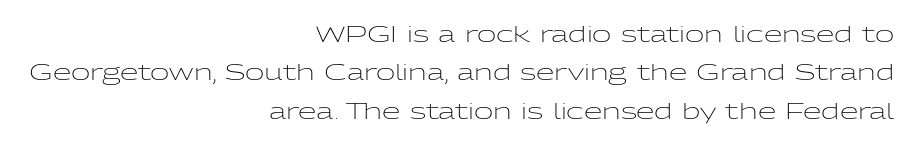
The image shows 21 px text type, upright; set right-aligned, line spacing 1.83x, normal letter spacing, not underlined.
